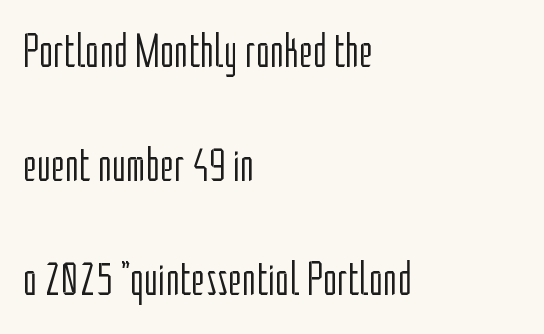
{"serif": "no", "italic": "no", "bold": "no", "weight": "light", "width": "condensed", "stroke_contrast": "low", "x_height": "medium", "monospaced": "no", "underline": "no", "align": "left", "line_spacing": "loose", "line_spacing_ratio": 2.38, "letter_spacing": "normal", "letter_spacing_em": 0.0, "glyph_px": 48}
